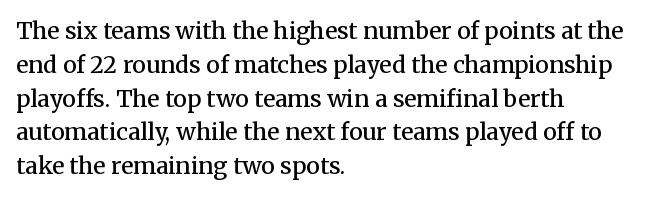
Upright lettering throughout. Reading down the block, your eye returns to a fixed left position each line. Strokes here are thickened, but only to semibold level. Evenly set lines give the paragraph a standard silhouette. Standard letterfit; no display-style spreading of the glyphs. Clear beneath every line of the passage.
